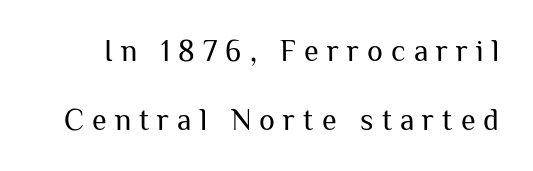
The image shows 30 px regular-weight sans-serif type, upright; set loose line spacing (2.3x), unusually wide letter spacing (+0.27 em), not underlined; medium stroke contrast and a medium x-height.
